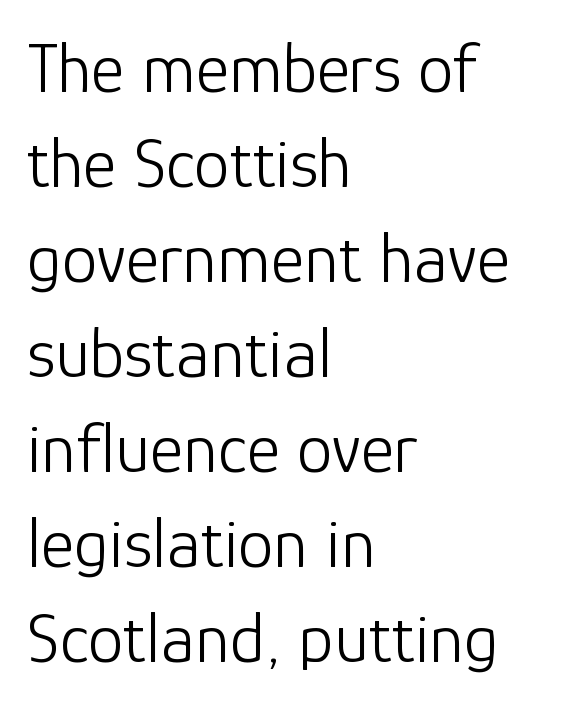
You could not count columns in this text — the font is proportionally spaced. Is this a sans? Yes — the strokes have no serifs. Nothing heavy about these letters — not bold at all. The rendering keeps characters at their native spacing.
